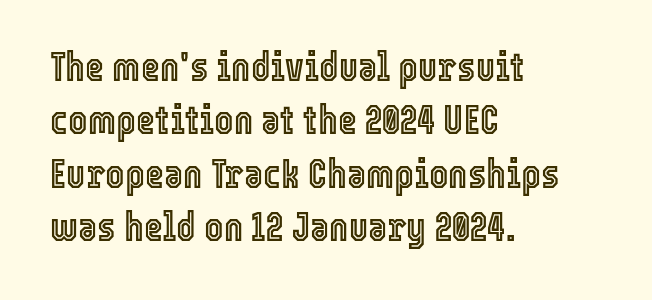
No italicization has been applied; the sample stays upright. Decoration check: the copy has no underline. Look at the tracking — it's just the regular setting, nothing added. A student would call this left alignment; a typographer would say flush left, rag right. Reading down the column, the eye jumps a familiar distance to each next line. Looks like regular typesetting: each glyph gets only the width it needs.
